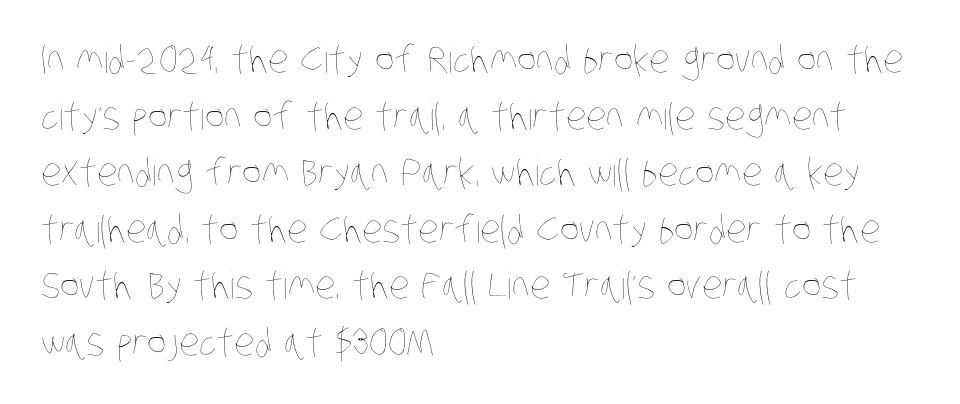
The text block is weighted toward the left margin, trailing off unevenly rightward. This sample has the flowing, uneven cadence of proportional lettering. The letterforms sit shoulder to shoulder at normal distance. Descenders hang freely into open space.
